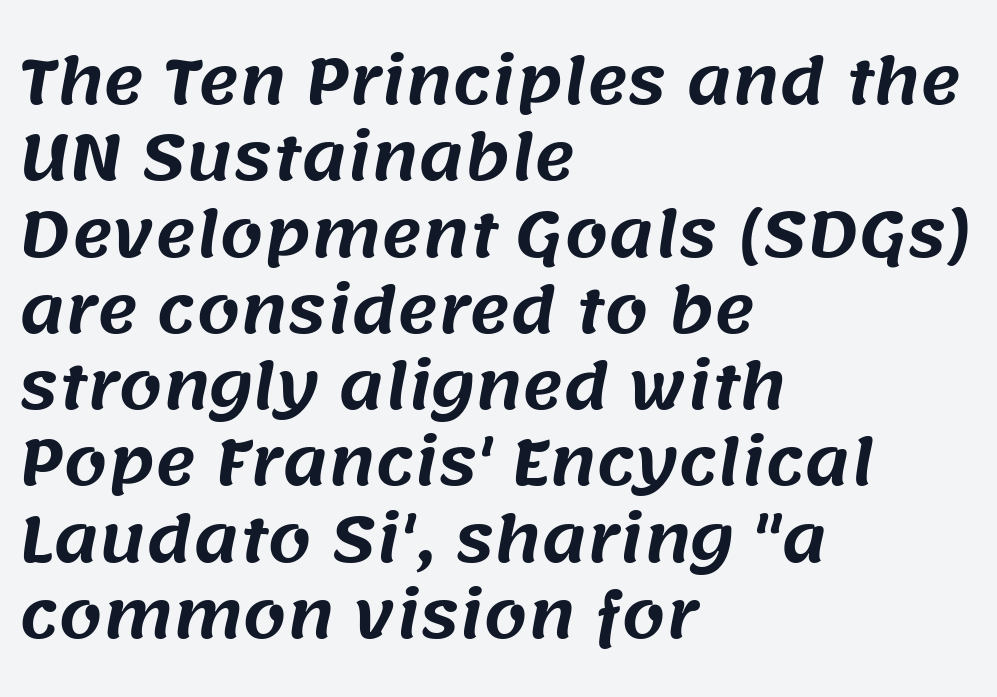
The image shows 62 px sans-serif type; set left-aligned, line spacing 1.23x, normal letter spacing, not underlined; medium stroke contrast and a large x-height.
